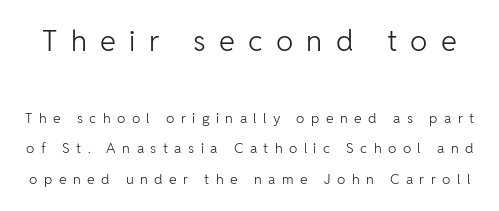
It's the straight-up-and-down kind of type. The space beneath each line is pristine and unruled. The weight tops out at a normal text grade. Is this a fixed-width face? No — the glyphs have proportional, varying widths. Vertical spacing — loose. Bigger letters appear in the top chunk; the bottom chunk is reduced.
